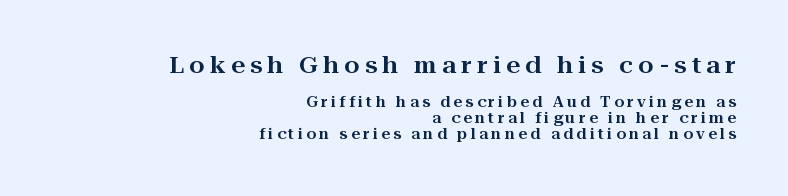
{"italic": "no", "underline": "no", "align": "right", "line_spacing": "tight", "line_spacing_ratio": 1.13, "letter_spacing": "wide", "letter_spacing_em": 0.24, "larger_block": "first", "size_ratio": 1.57, "glyph_px": 22}
